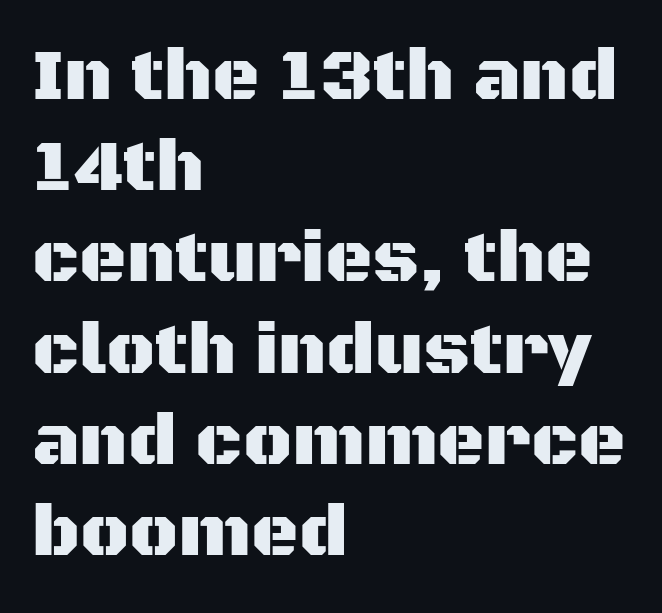
Is this a fixed-width face? No — the glyphs have proportional, varying widths. Is there any slant? The stems are plumb. The lines sit at an ordinary, default distance from one another. Reading down the block, your eye returns to a fixed left position each line. In terms of letterform style, serifs are entirely absent.
